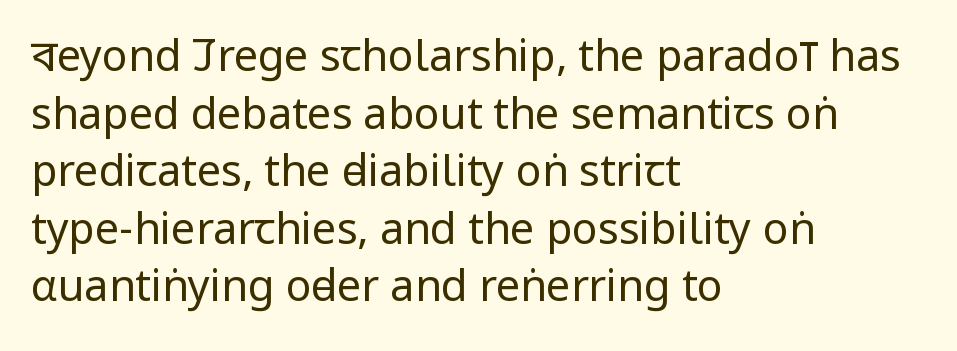
Q: Is the text bold? A: No.
Q: Is the text italic (slanted)? A: No, it is upright.
Q: Is the typeface a serif or a sans-serif typeface? A: Sans-serif.
Q: Is the text underlined? A: No.
Q: How is the paragraph aligned? A: Left-aligned.
Q: Is the spacing between letters normal or unusually wide? A: Normal.
Q: Is the spacing between lines tight, normal or loose? A: Normal.
Q: Width (condensed, normal, or wide)? A: Condensed.
Q: Stroke contrast? A: Low.
Q: x-height? A: Large.
Q: Monospaced? A: No.
